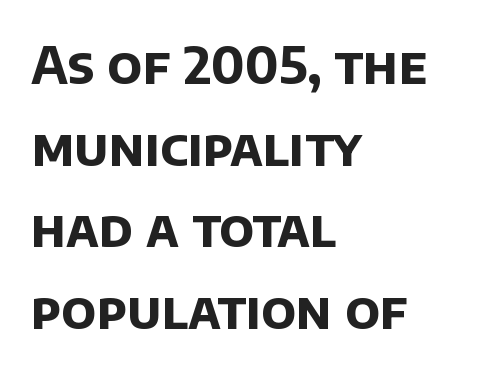
The image shows 51 px bold sans-serif type; set left-aligned, normal line spacing (1.6x), normal letter spacing, not underlined; low stroke contrast and a large x-height.
